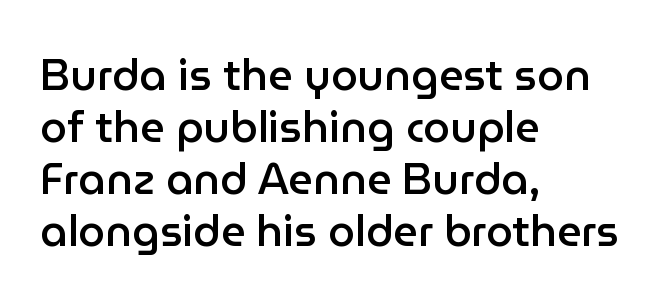
{"serif": "no", "italic": "no", "bold": "semi", "weight": "semibold", "width": "normal", "stroke_contrast": "low", "x_height": "medium", "monospaced": "no", "underline": "no", "align": "left", "line_spacing_ratio": 1.21, "letter_spacing": "normal", "letter_spacing_em": 0.0, "glyph_px": 43}
